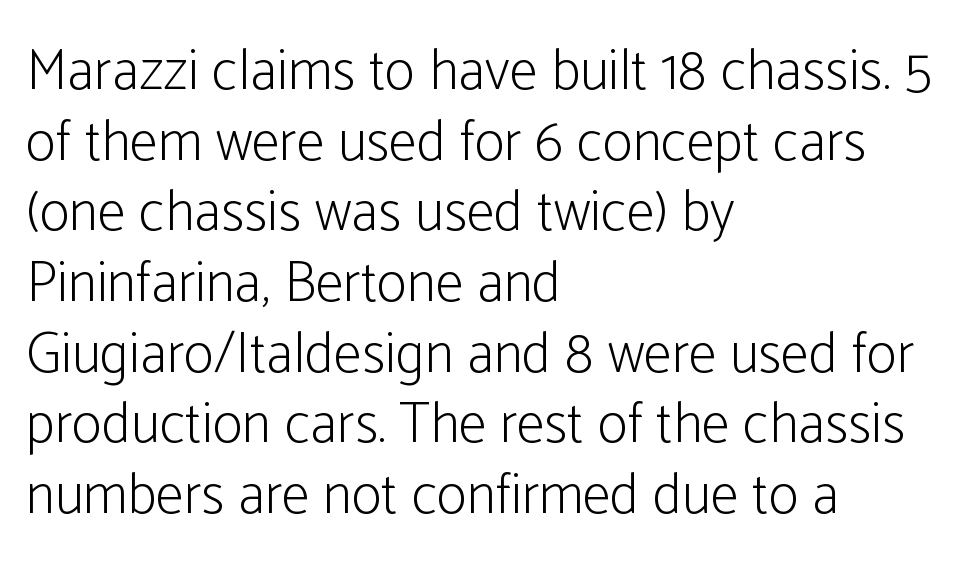
The foot of each line stays bare and open. Every character sits straight up, as roman type does. The passage shown is typed in a proportional face where columns would drift. Honestly, the letter spacing is just normal — you wouldn't notice it. Each stroke keeps to a modest, everyday thickness or less.
